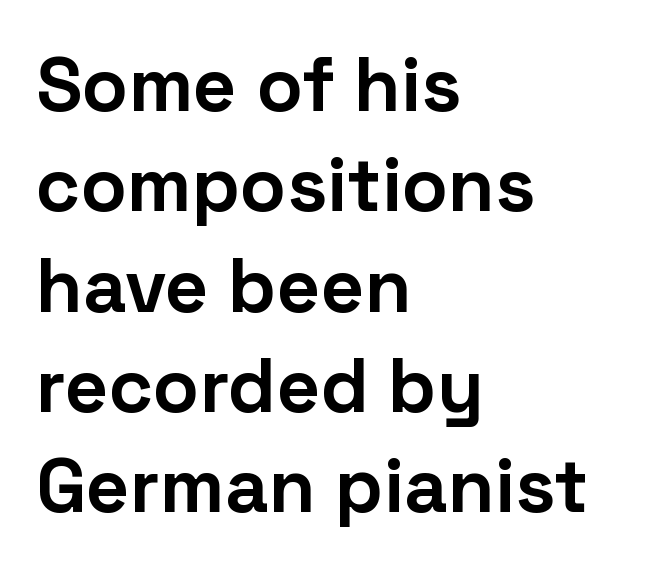
The image shows 76 px bold sans-serif type, upright; set left-aligned, normal line spacing (1.32x), normal letter spacing, not underlined; low stroke contrast and a medium x-height.
